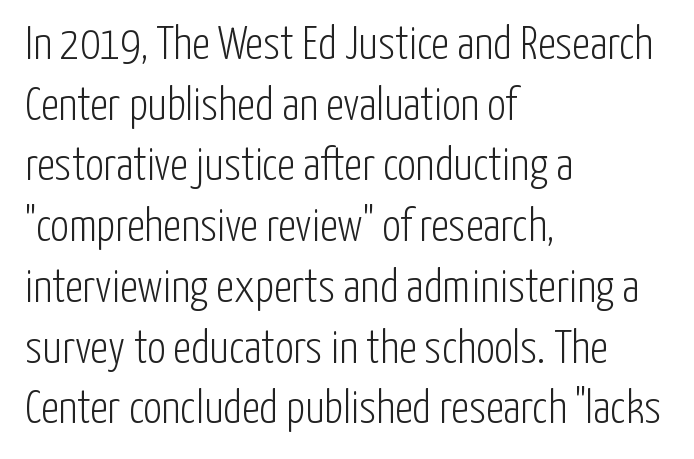
The image shows 46 px light, condensed sans-serif type, upright; set left-aligned, normal line spacing (1.32x), normal letter spacing, not underlined; low stroke contrast and a medium x-height.
